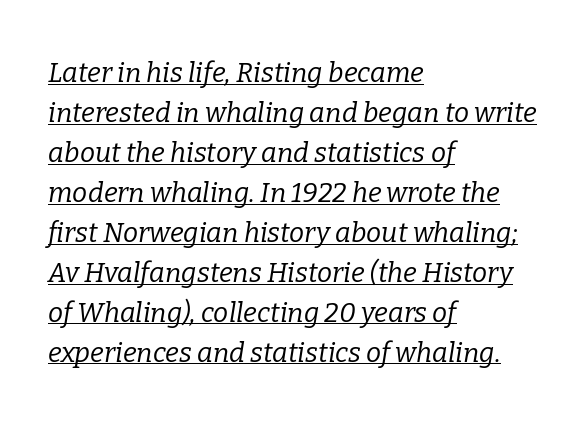
Compared with undecorated copy, this sample adds a rule below the words. No extra ink here — the face is not bold. If you drew a ruler down the left edge, every line would touch it. Does extra space separate the letters? No, they use regular spacing. Rendered with sloped, italic letterforms.
